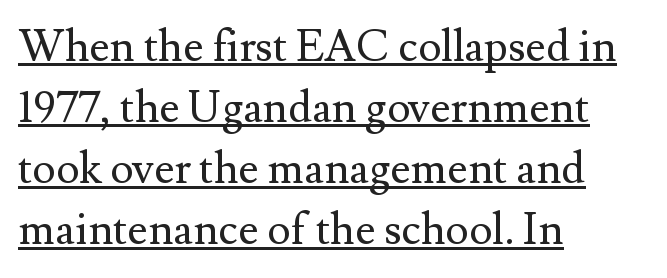
Varying glyph widths throughout — classic text-font behaviour. Each line of the rendering has a horizontal stroke beneath the glyphs. You can tell from the footed stems that serif type was used. The passage shown is not bold in any degree. Typeset ragged right — the left edge is the straight one. Inter-character spacing is left at the font's built-in metrics.
